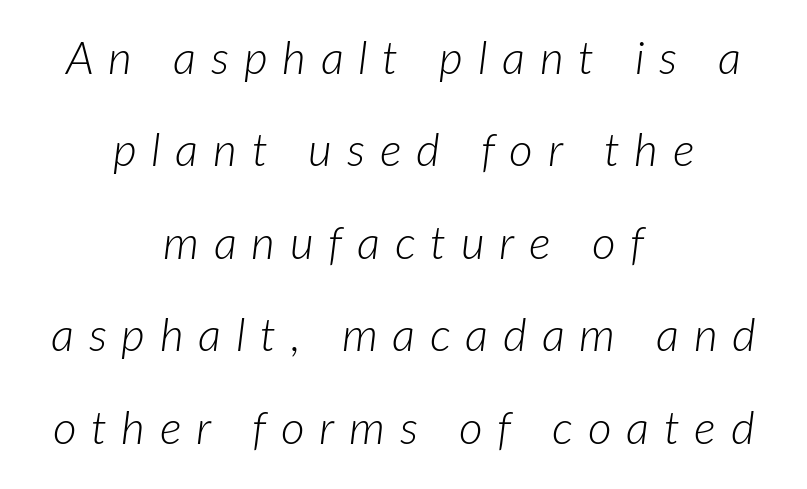
Q: Is the text bold? A: No.
Q: Is the text italic (slanted)? A: Yes, it leans right by about 7 degrees.
Q: Is the text underlined? A: No.
Q: How is the paragraph aligned? A: Centered.
Q: Is the spacing between letters normal or unusually wide? A: Unusually wide.
Q: Is the spacing between lines tight, normal or loose? A: Loose.
Q: Width (condensed, normal, or wide)? A: Normal.
Q: Stroke contrast? A: Low.
Q: x-height? A: Medium.
Q: Monospaced? A: No.
